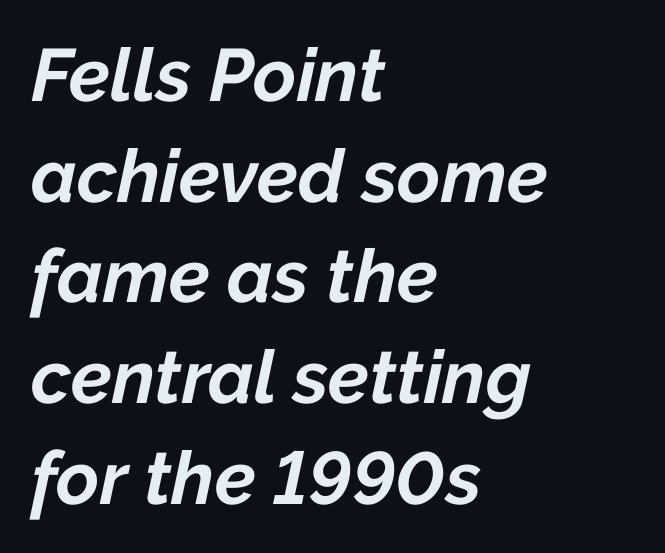
Each letter keeps its own natural width here, so spacing adapts to shape. Quick note: italic. Its strokes are broad and dark, the hallmark of bold type. The rendering keeps characters at their native spacing. A bare baseline throughout the passage.
